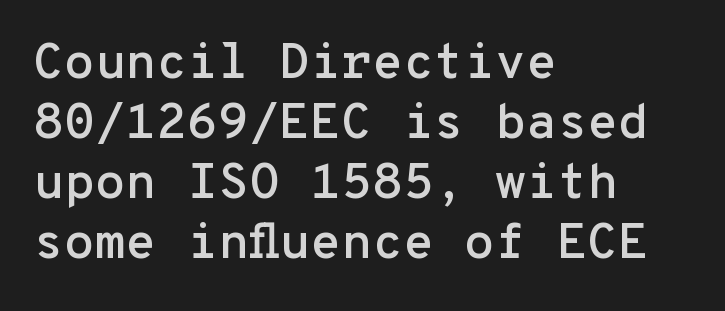
Notice how the stems are strictly vertical — no italics here. This sample has the even, mechanical cadence of fixed-width lettering. In CSS terms this would be text-align: left. Typographically, this falls in the sans-serif category. Descenders hang freely into open space. Glyph-to-glyph distance matches everyday printed text.
